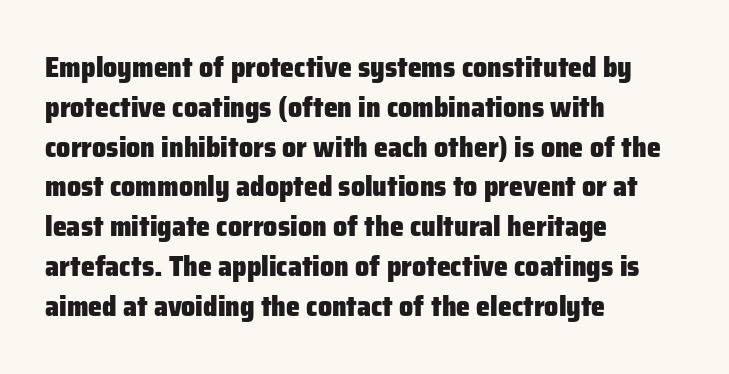
Q: Is the text bold? A: Yes.
Q: Is the text italic (slanted)? A: No, it is upright.
Q: Is the typeface a serif or a sans-serif typeface? A: Sans-serif.
Q: Is the text underlined? A: No.
Q: How is the paragraph aligned? A: Left-aligned.
Q: Is the spacing between letters normal or unusually wide? A: Normal.
Q: Is the spacing between lines tight, normal or loose? A: Normal.
Q: Width (condensed, normal, or wide)? A: Normal.
Q: Stroke contrast? A: Low.
Q: x-height? A: Medium.
Q: Monospaced? A: No.
